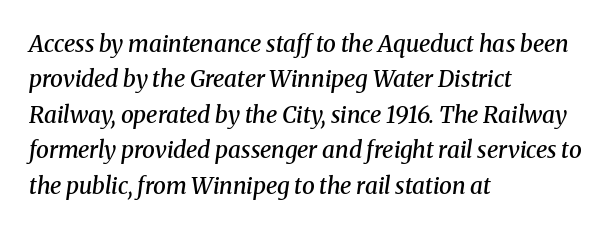
{"italic": "yes", "lean": "right", "slant_degrees": 8, "bold": "semi", "underline": "no", "align": "left", "line_spacing": "normal", "line_spacing_ratio": 1.54, "letter_spacing": "normal", "letter_spacing_em": 0.0, "glyph_px": 23}
